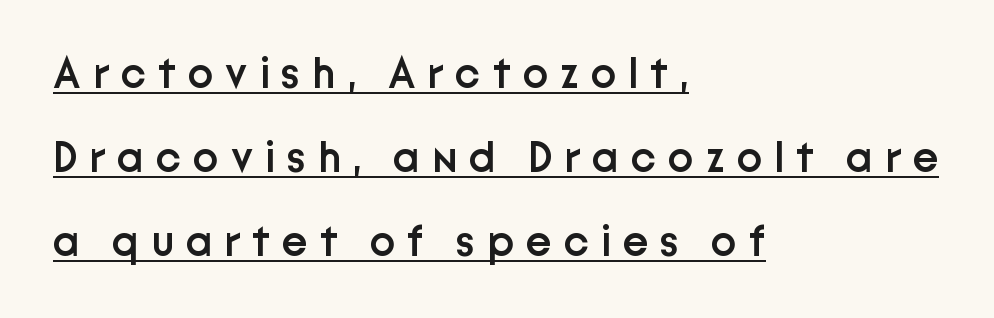
{"serif": "no", "italic": "no", "bold": "semi", "weight": "semibold", "width": "normal", "stroke_contrast": "low", "x_height": "medium", "monospaced": "no", "underline": "yes", "align": "left", "line_spacing": "loose", "line_spacing_ratio": 1.95, "letter_spacing": "wide", "letter_spacing_em": 0.28, "glyph_px": 43}
